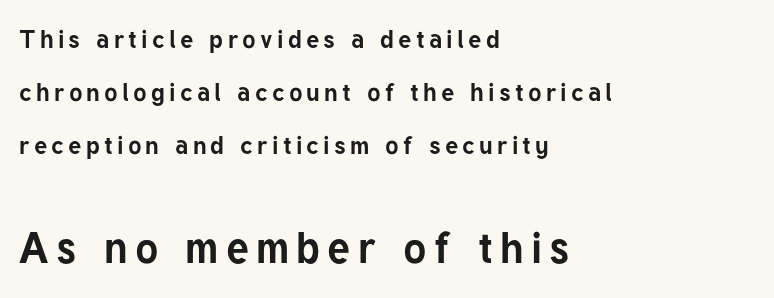
Character widths vary here, with narrow letters taking less room than wide ones. Its strokes are broad and dark, the hallmark of bold type. The foot of each line stays bare and open. Is there any slant? The stems are plumb. The space between consecutive lines is lavish.
